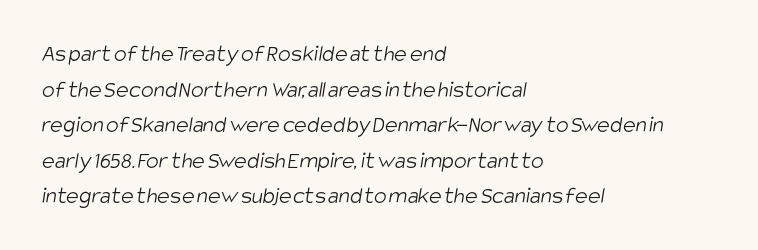
Honestly, the letter spacing is just normal — you wouldn't notice it. Weight: regular or lighter. Casual observation: everything's shoved over to the left. Clear beneath every line of the passage.
